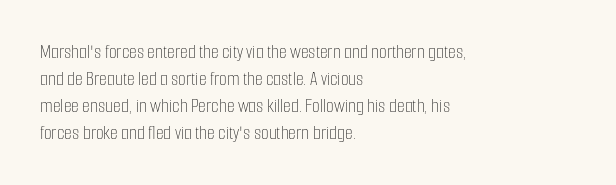
This sample uses an upright cut, with every glyph sitting square on the baseline. Reading down the column, the eye jumps a familiar distance to each next line. The horizontal fit of the characters is conventional and even. This is not heavy type; no bold has been used.
